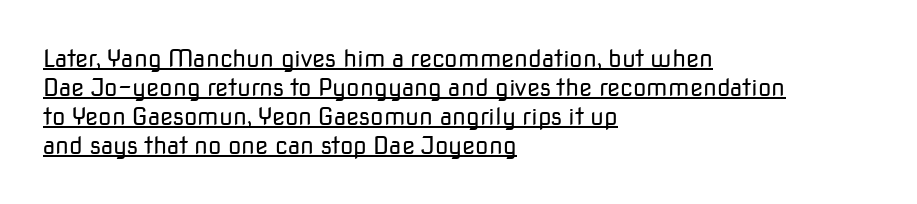
{"italic": "no", "bold": "no", "underline": "yes", "align": "left", "line_spacing_ratio": 1.21, "letter_spacing": "normal", "letter_spacing_em": 0.0, "glyph_px": 24}
